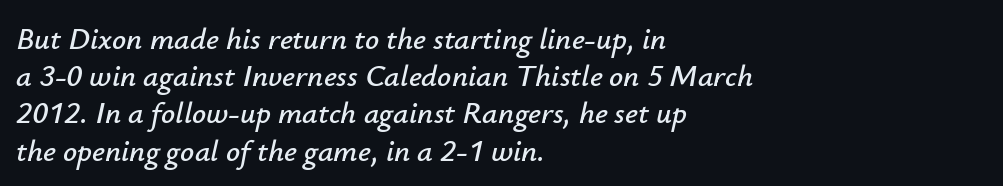
Q: Is the text italic (slanted)? A: Yes, it leans right by about 12 degrees.
Q: Is the text underlined? A: No.
Q: How is the paragraph aligned? A: Left-aligned.
Q: Is the spacing between letters normal or unusually wide? A: Normal.
Q: Width (condensed, normal, or wide)? A: Normal.
Q: Stroke contrast? A: Low.
Q: x-height? A: Small.
Q: Monospaced? A: No.
